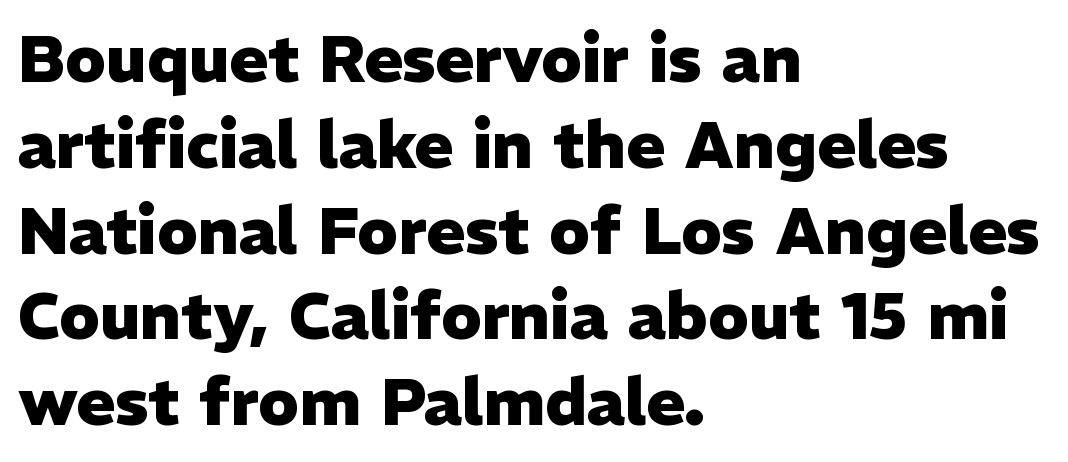
The image shows 65 px heavy sans-serif type, upright; set left-aligned, normal line spacing (1.32x), normal letter spacing, not underlined; low stroke contrast and a medium x-height.
